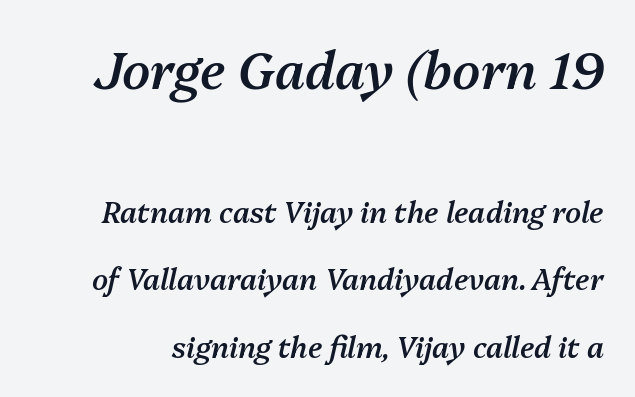
The image shows 51 px semibold type, italic (leaning right); set loose line spacing (2.32x), normal letter spacing, not underlined; the first (top) block is 1.76x larger; medium stroke contrast and a medium x-height.
